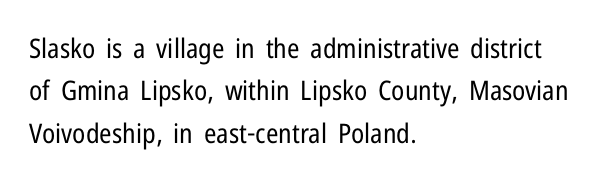
Q: Is the text bold? A: No.
Q: Is the text italic (slanted)? A: No, it is upright.
Q: Is the text underlined? A: No.
Q: How is the paragraph aligned? A: Left-aligned.
Q: Is the spacing between letters normal or unusually wide? A: Normal.
Q: Is the spacing between lines tight, normal or loose? A: Normal.
